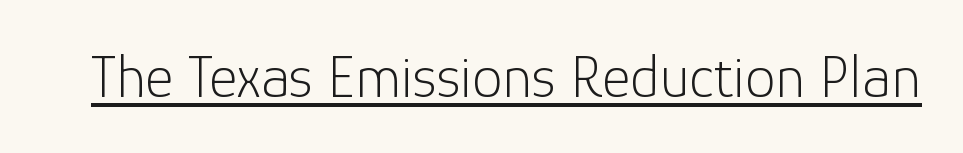
{"serif": "no", "italic": "no", "bold": "no", "weight": "light", "width": "normal", "stroke_contrast": "low", "x_height": "medium", "monospaced": "no", "underline": "yes", "letter_spacing": "normal", "letter_spacing_em": 0.0, "glyph_px": 61}
